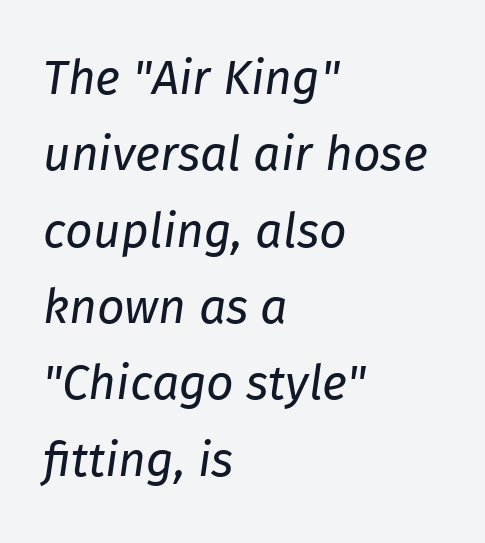
The text block is weighted toward the left margin, trailing off unevenly rightward. Tall strokes in this sample are angled rather than plumb. No extra ink here — the face is not bold. The string is rendered with underlining switched off. In terms of letterspacing, this is plain default setting. Character widths vary here, with narrow letters taking less room than wide ones.
